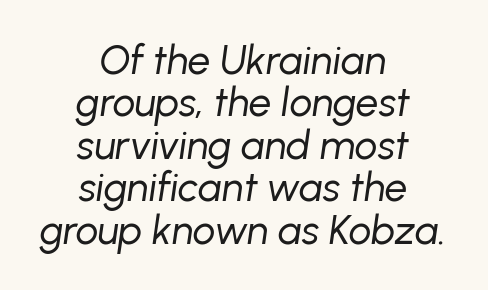
Q: Is the text bold? A: No.
Q: Is the text italic (slanted)? A: Yes, it leans right by about 8 degrees.
Q: Is the text underlined? A: No.
Q: How is the paragraph aligned? A: Centered.
Q: Is the spacing between letters normal or unusually wide? A: Normal.
Q: Is the spacing between lines tight, normal or loose? A: Tight.
Q: Width (condensed, normal, or wide)? A: Normal.
Q: Stroke contrast? A: Low.
Q: x-height? A: Medium.
Q: Monospaced? A: No.
